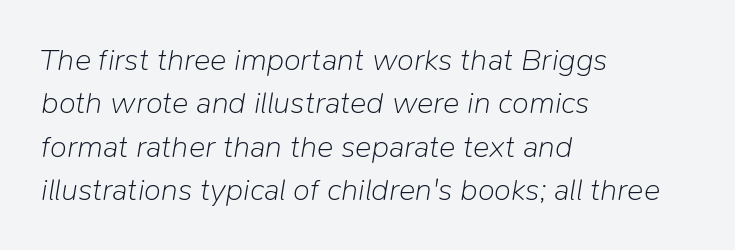
{"italic": "yes", "lean": "right", "slant_degrees": 9, "bold": "no", "weight": "light", "width": "normal", "stroke_contrast": "low", "x_height": "medium", "monospaced": "no", "underline": "no", "align": "left", "line_spacing": "normal", "line_spacing_ratio": 1.4, "letter_spacing": "normal", "letter_spacing_em": 0.0, "glyph_px": 31}
